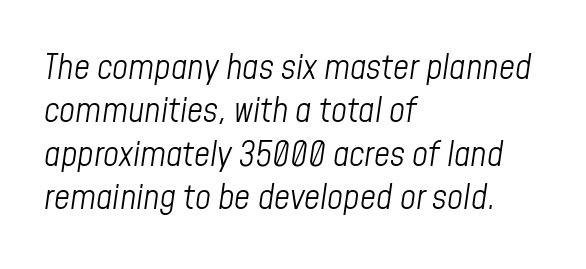
The image shows 35 px light, condensed type, italic (leaning right); set left-aligned, line spacing 1.24x, normal letter spacing, not underlined; low stroke contrast and a medium x-height.
